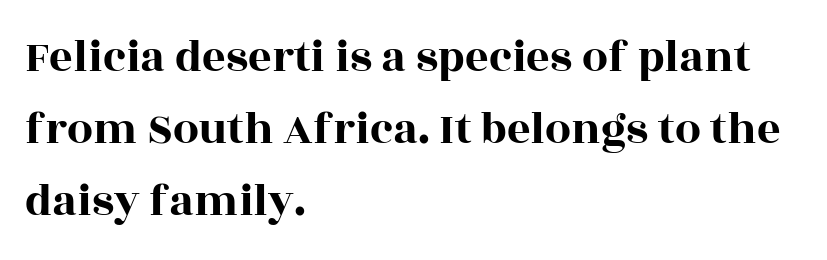
The lines in this sample share a left origin and differ only in where they stop. Style check: upright. Each new line begins a customary step beneath the previous one. Does extra space separate the letters? No, they use regular spacing. Each row of text sits above clean, open space.
